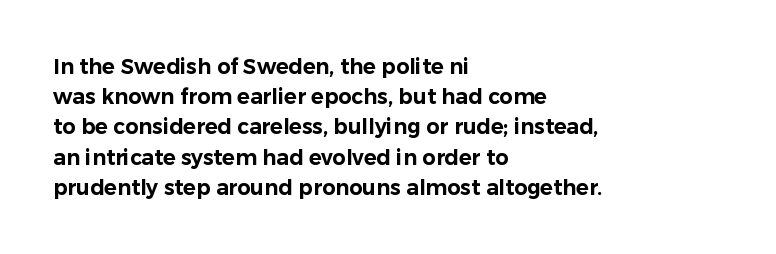
The image shows 21 px text type, upright; set left-aligned, normal line spacing (1.44x), normal letter spacing, not underlined.
